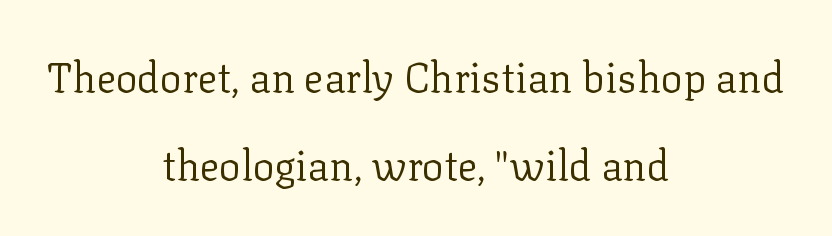
The font is comparable to plain body text, perhaps lighter. In terms of letterform style, serifs are clearly present. Varying glyph widths throughout — classic text-font behaviour. The horizontal fit of the characters is conventional and even. Quick note: not italic, upright.
